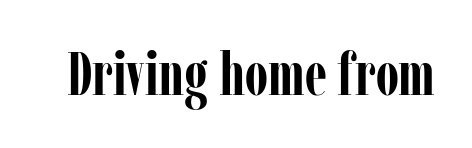
{"serif": "yes", "italic": "no", "bold": "yes", "weight": "semibold", "width": "condensed", "stroke_contrast": "low", "x_height": "medium", "monospaced": "no", "underline": "no", "letter_spacing": "normal", "letter_spacing_em": 0.0, "glyph_px": 61}
